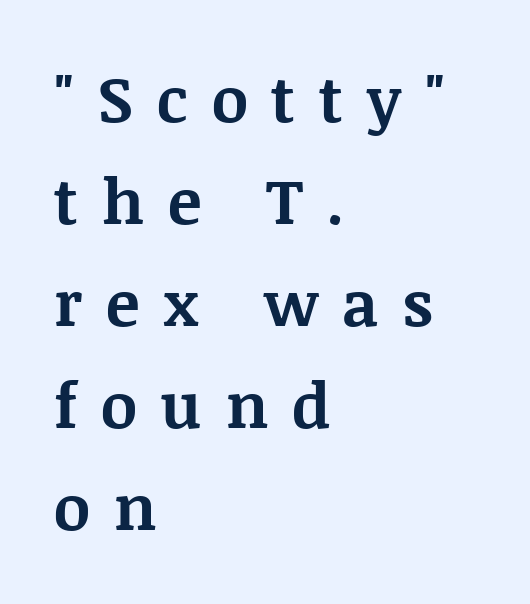
The image shows 63 px bold serif type, upright; set left-aligned, normal line spacing (1.62x), unusually wide letter spacing (+0.38 em), not underlined; medium stroke contrast and a large x-height.
